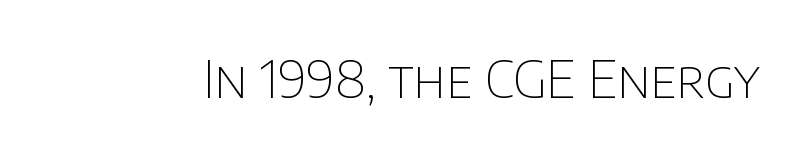
The image shows 52 px thin sans-serif type, upright; set normal letter spacing, not underlined; low stroke contrast and a large x-height.
